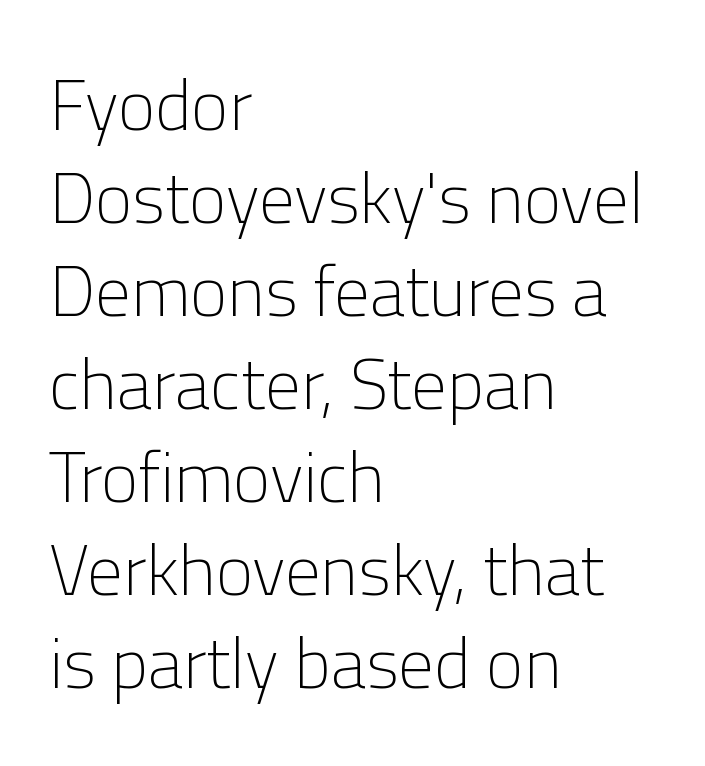
{"serif": "no", "italic": "no", "bold": "no", "weight": "light", "width": "normal", "stroke_contrast": "low", "x_height": "medium", "monospaced": "no", "underline": "no", "align": "left", "line_spacing": "normal", "line_spacing_ratio": 1.31, "letter_spacing": "normal", "letter_spacing_em": 0.0, "glyph_px": 71}
